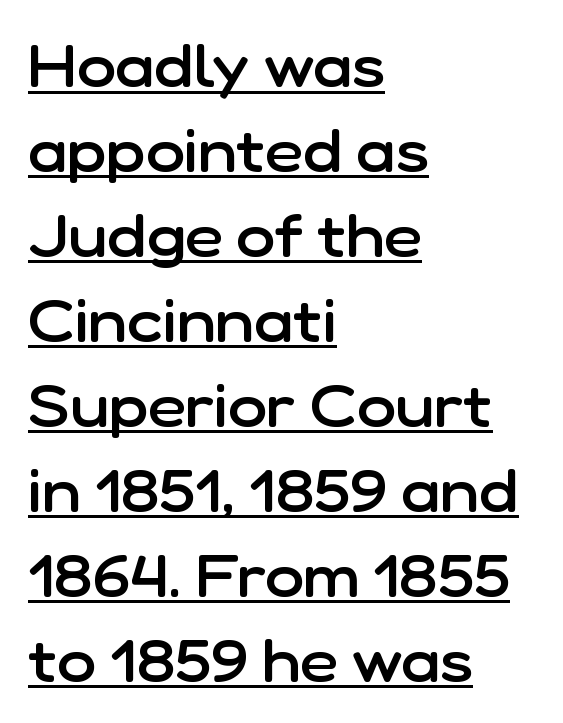
In terms of leading, this rendering sits right in the middle. Underlining? Definitely there. Unlike italic type, these characters show no tilt at all. In terms of letterspacing, this is plain default setting. A bit beefed up — I'd call it semibold rather than bold. The setting favours the left margin, as ordinary paragraphs usually do.
